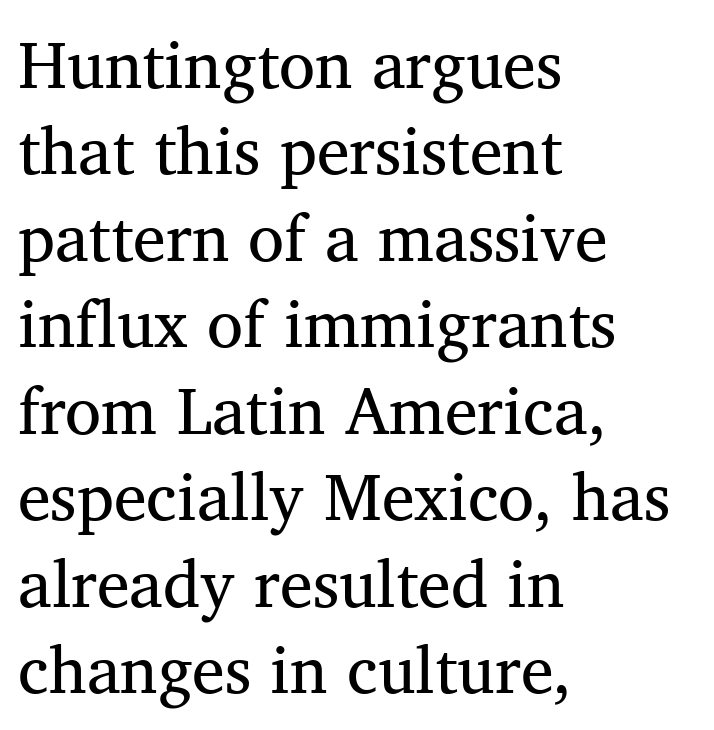
{"serif": "yes", "italic": "no", "bold": "no", "weight": "regular", "width": "normal", "stroke_contrast": "medium", "x_height": "medium", "monospaced": "no", "underline": "no", "align": "left", "line_spacing": "normal", "line_spacing_ratio": 1.31, "letter_spacing": "normal", "letter_spacing_em": 0.0, "glyph_px": 66}
